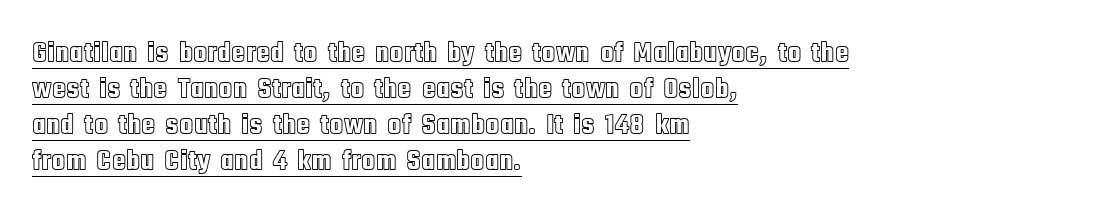
The image shows 29 px condensed type, upright; set left-aligned, line spacing 1.24x, normal letter spacing, underlined; a large x-height.
